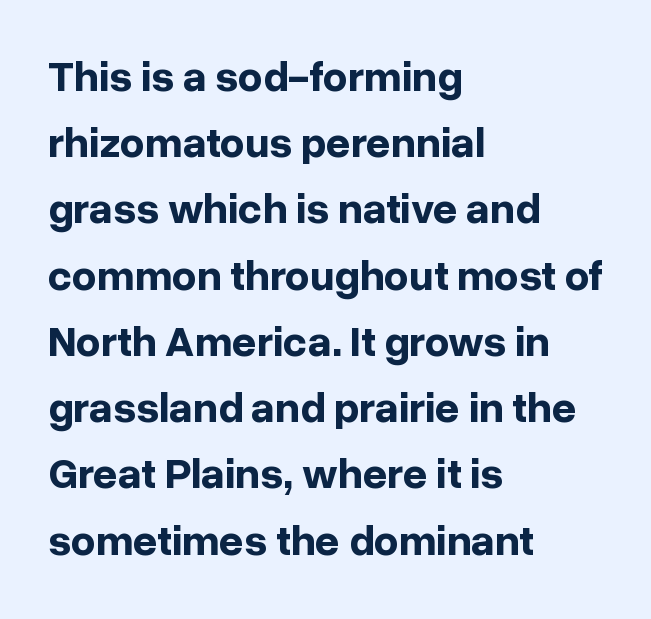
Q: Is the text bold? A: Yes.
Q: Is the text italic (slanted)? A: No, it is upright.
Q: Is the typeface a serif or a sans-serif typeface? A: Sans-serif.
Q: Is the text underlined? A: No.
Q: How is the paragraph aligned? A: Left-aligned.
Q: Is the spacing between letters normal or unusually wide? A: Normal.
Q: Is the spacing between lines tight, normal or loose? A: Normal.
Q: Width (condensed, normal, or wide)? A: Normal.
Q: Stroke contrast? A: Low.
Q: x-height? A: Medium.
Q: Monospaced? A: No.
